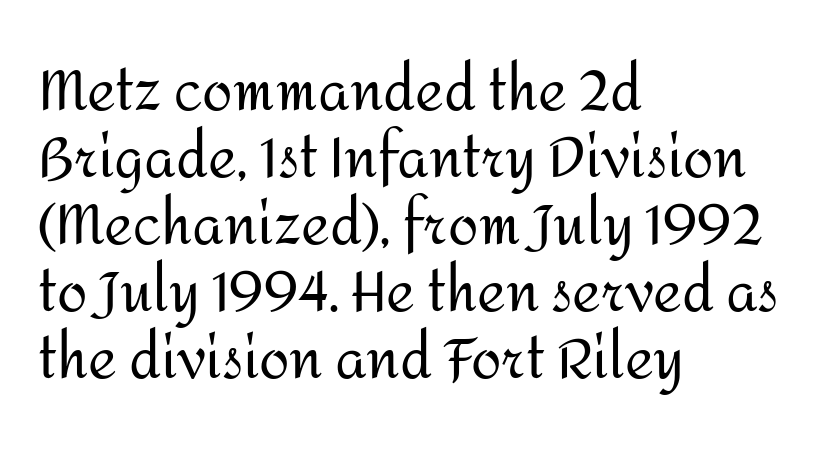
{"serif": "no", "italic": "no", "bold": "no", "weight": "regular", "width": "normal", "stroke_contrast": "medium", "x_height": "medium", "monospaced": "no", "underline": "no", "align": "left", "line_spacing_ratio": 1.22, "letter_spacing": "normal", "letter_spacing_em": 0.0, "glyph_px": 55}
